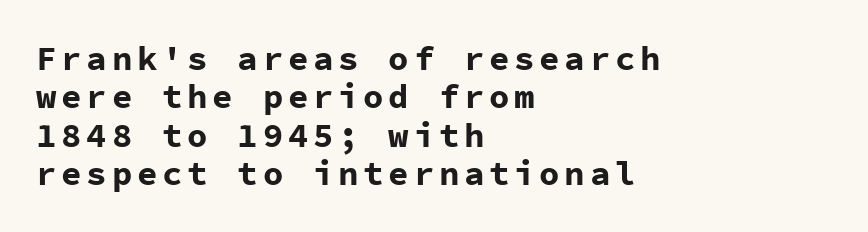
This sample has the even, mechanical cadence of fixed-width lettering. Leftover space on each line is placed entirely after the last word. The zone under the glyphs is completely vacant. Line spacing here is tight. The font's upright variant was chosen for this text.
